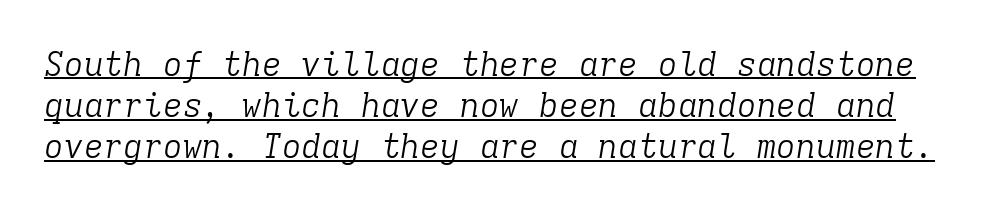
The image shows 33 px light serif type, italic (leaning right), monospaced; set normal line spacing (1.25x), normal letter spacing, underlined; low stroke contrast and a medium x-height.
